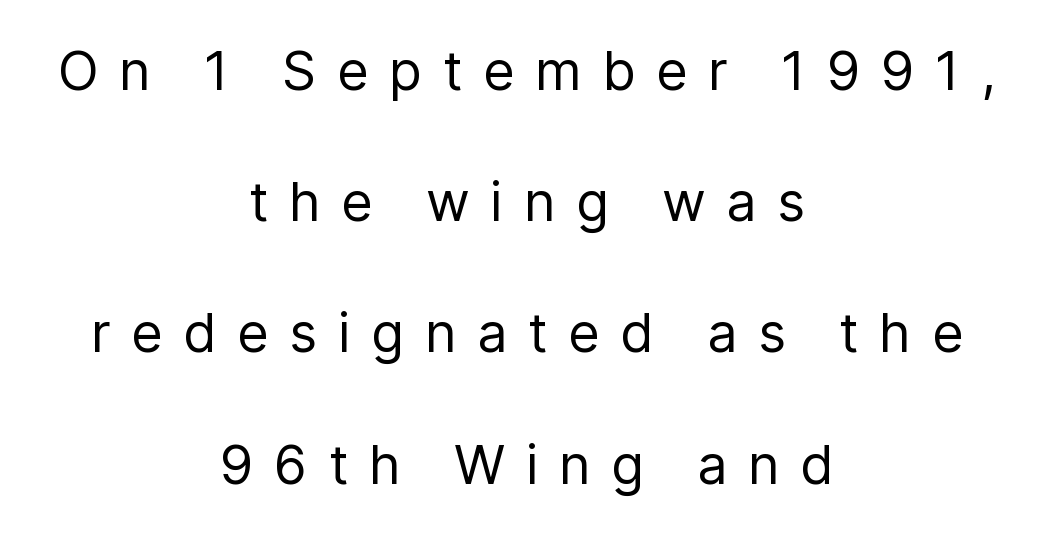
Q: Is the text bold? A: No.
Q: Is the text italic (slanted)? A: No, it is upright.
Q: Is the typeface a serif or a sans-serif typeface? A: Sans-serif.
Q: Is the text underlined? A: No.
Q: How is the paragraph aligned? A: Centered.
Q: Is the spacing between letters normal or unusually wide? A: Unusually wide.
Q: Is the spacing between lines tight, normal or loose? A: Loose.
Q: Width (condensed, normal, or wide)? A: Normal.
Q: Stroke contrast? A: Low.
Q: x-height? A: Medium.
Q: Monospaced? A: No.
